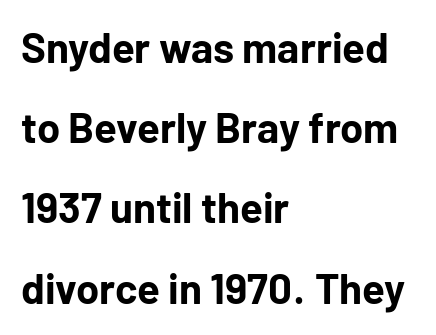
A roman cut, with each character standing at attention. Here the glyphs are tracked normally, forming tight word shapes. These lines are rendered in a variable-pitch font. Horizontally, the lines are justified to the leading edge only.
